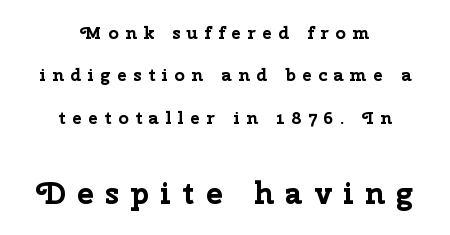
The image shows 31 px bold sans-serif type, upright; set centered, loose line spacing (2.36x), unusually wide letter spacing (+0.36 em), not underlined; the second (bottom) block is 1.72x larger; low stroke contrast and a medium x-height.
